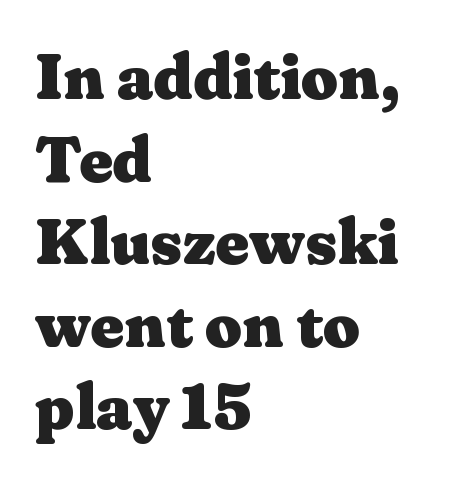
Baseline-to-baseline distance is the conventional proportion of letter height. Every letter is thick-stroked: bold, no question. The face used here is proportionally spaced, like ordinary book or web type. Look at the bottom of the vertical strokes: they flare into serifs here. Honestly, the letter spacing is just normal — you wouldn't notice it. Ascenders rise straight up at ninety degrees.
